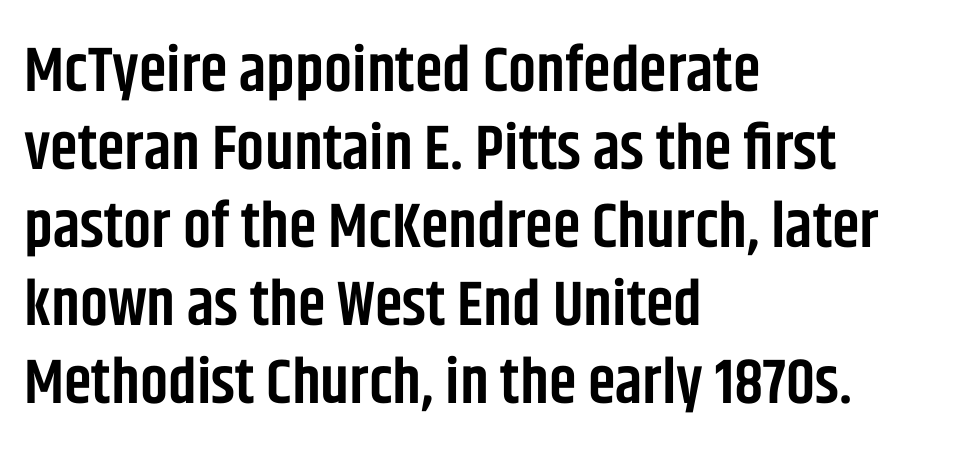
{"serif": "no", "italic": "no", "bold": "semi", "weight": "semibold", "width": "condensed", "stroke_contrast": "low", "x_height": "large", "monospaced": "no", "underline": "no", "align": "left", "line_spacing_ratio": 1.24, "letter_spacing": "normal", "letter_spacing_em": 0.0, "glyph_px": 63}
